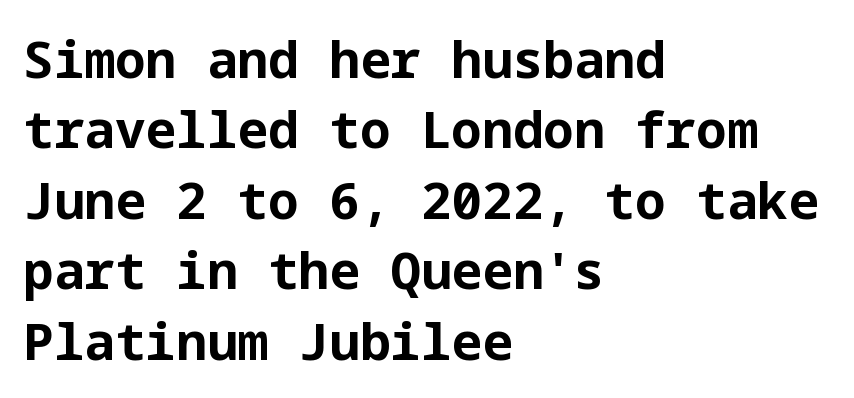
{"serif": "no", "italic": "no", "bold": "yes", "weight": "bold", "width": "normal", "stroke_contrast": "low", "x_height": "medium", "underline": "no", "align": "left", "line_spacing": "normal", "line_spacing_ratio": 1.38, "letter_spacing": "normal", "letter_spacing_em": 0.0, "glyph_px": 51}
